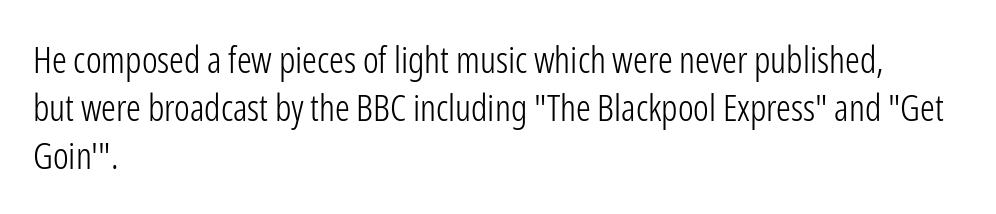
Honestly, the letter spacing is just normal — you wouldn't notice it. Quick note: not italic, upright. The vertical gap from one line to the next is medium. Each letter keeps its own natural width here, so spacing adapts to shape. The baseline area is clear. These lines stack with their left ends in a neat column.
